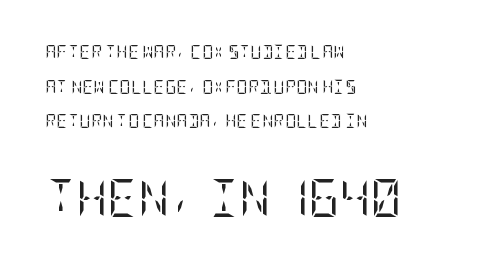
Q: Is the text bold? A: No.
Q: Is the text italic (slanted)? A: No, it is upright.
Q: Is the typeface a serif or a sans-serif typeface? A: Serif.
Q: Is the text underlined? A: No.
Q: How is the paragraph aligned? A: Left-aligned.
Q: Is the spacing between letters normal or unusually wide? A: Normal.
Q: Is the spacing between lines tight, normal or loose? A: Loose.
Q: Which block of text is set in a larger size, the first (top) or the second (bottom)? A: The second (bottom) one.
Q: Width (condensed, normal, or wide)? A: Condensed.
Q: Stroke contrast? A: Low.
Q: x-height? A: Large.
